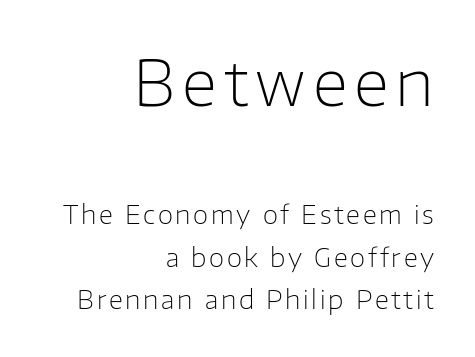
Interline gaps are of average width in this sample. Is this a sans? Yes — the strokes have no serifs. Which of the two is more prominent by size? The first, at the top. These lines were composed using upright roman letters.
